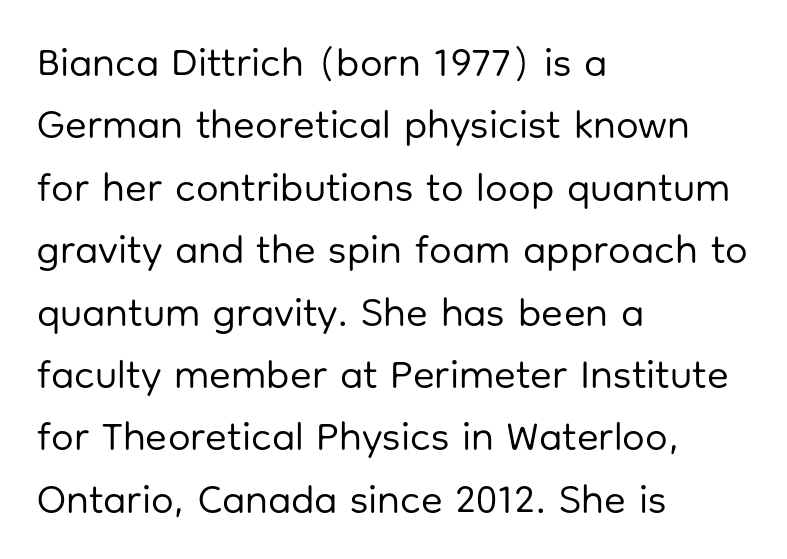
Q: Is the text bold? A: No.
Q: Is the text italic (slanted)? A: No, it is upright.
Q: Is the typeface a serif or a sans-serif typeface? A: Sans-serif.
Q: Is the text underlined? A: No.
Q: How is the paragraph aligned? A: Left-aligned.
Q: Is the spacing between letters normal or unusually wide? A: Normal.
Q: Is the spacing between lines tight, normal or loose? A: Normal.
Q: Width (condensed, normal, or wide)? A: Normal.
Q: Stroke contrast? A: Low.
Q: x-height? A: Medium.
Q: Monospaced? A: No.
